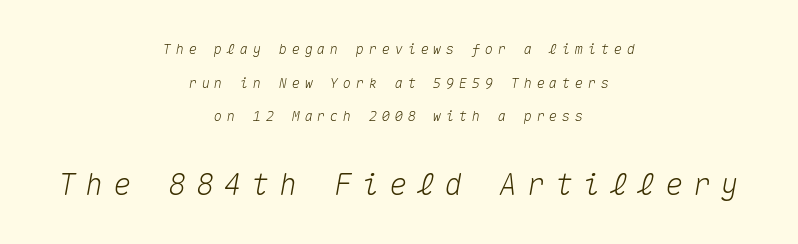
Q: Is the text italic (slanted)? A: Yes, it leans right by about 10 degrees.
Q: Is the text underlined? A: No.
Q: How is the paragraph aligned? A: Centered.
Q: Is the spacing between letters normal or unusually wide? A: Unusually wide.
Q: Is the spacing between lines tight, normal or loose? A: Loose.
Q: Which block of text is set in a larger size, the first (top) or the second (bottom)? A: The second (bottom) one.
Q: Width (condensed, normal, or wide)? A: Normal.
Q: Stroke contrast? A: Medium.
Q: x-height? A: Medium.
Q: Monospaced? A: Yes.
